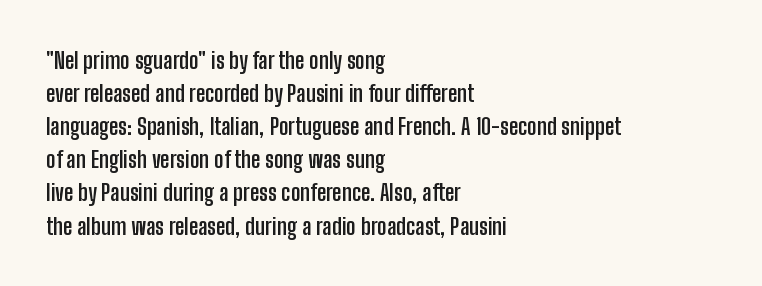
This sample keeps an unexceptional amount of space between lines. Strokes here are thick enough to call this a true bold. A student would call this left alignment; a typographer would say flush left, rag right. You can tell it's not italic because the verticals are truly vertical.
